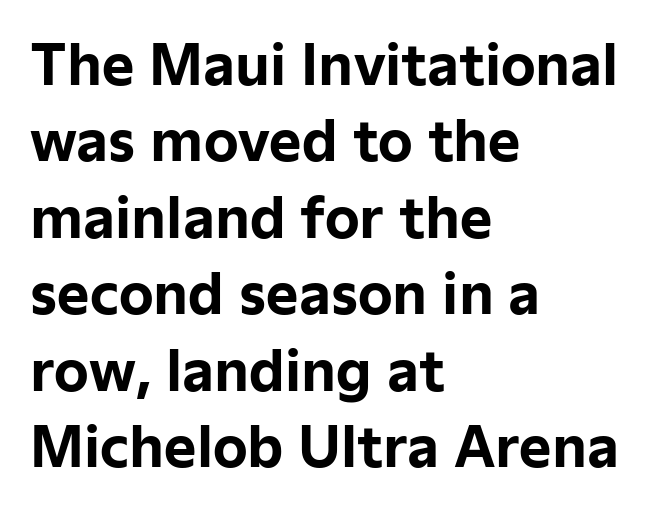
A typesetter would call this proportional, since set widths differ per character. Inter-character spacing is left at the font's built-in metrics. Only glyphs here, with clear space below each row. The passage is arranged the way most books set body copy — flush left. Ordinary non-slanted type is in use. Serif or sans? Sans — the stroke terminals are bare.
